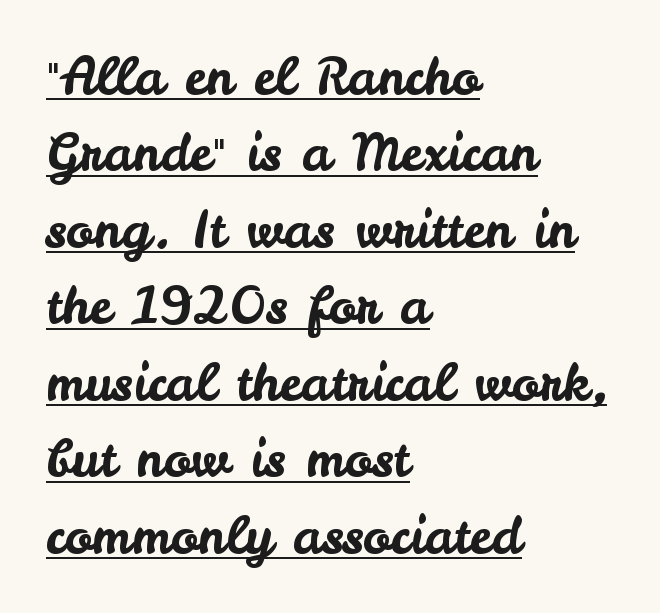
{"serif": "no", "width": "normal", "stroke_contrast": "low", "x_height": "small", "monospaced": "no", "underline": "yes", "align": "left", "line_spacing": "normal", "line_spacing_ratio": 1.5, "letter_spacing": "normal", "letter_spacing_em": 0.0, "glyph_px": 51}
